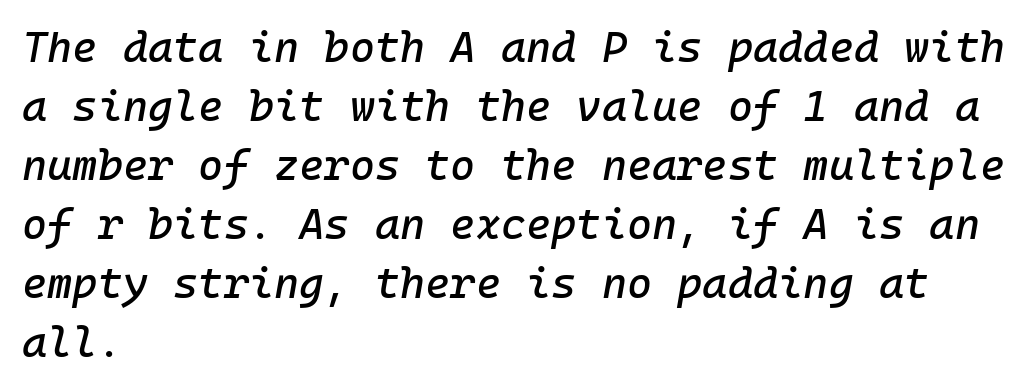
A clean baseline with only descenders dipping below it. Rows of type keep a routine distance in the vertical direction. These lines keep a tight, regular rhythm from letter to letter. Designer's note — italics engaged. Is the block centered? No — it sits flush against the left margin.
